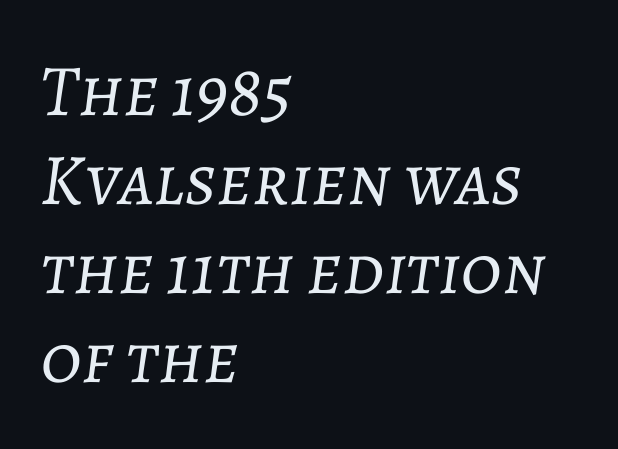
{"italic": "yes", "lean": "right", "slant_degrees": 7, "bold": "no", "weight": "light", "width": "normal", "stroke_contrast": "low", "x_height": "medium", "monospaced": "no", "underline": "no", "align": "left", "line_spacing_ratio": 1.22, "letter_spacing": "normal", "letter_spacing_em": 0.0, "glyph_px": 73}
